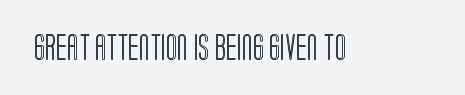
Is there any slant? The stems are plumb. Descenders are the only things crossing below the line. The line texture is even and compact thanks to regular tracking.
